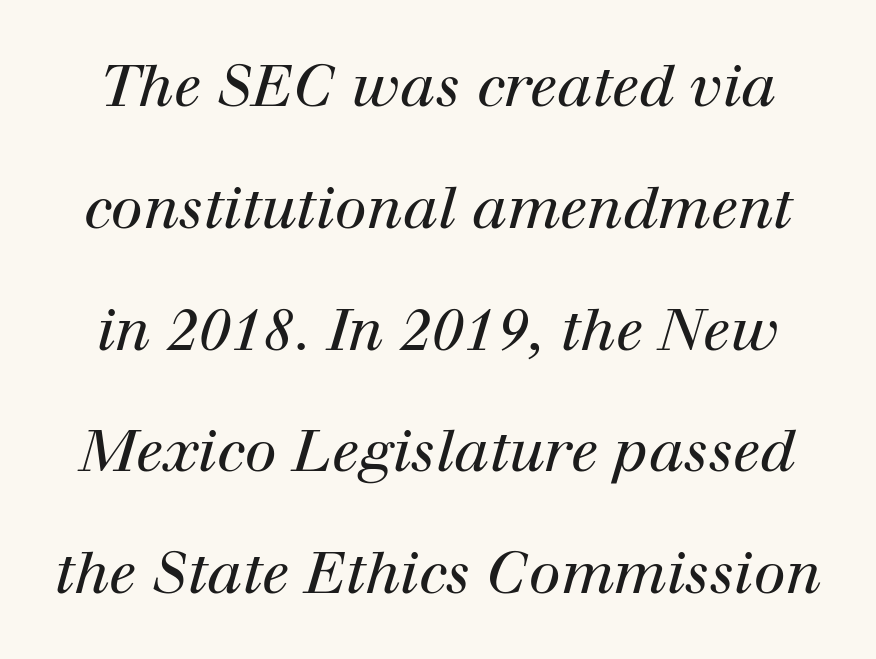
Q: Is the text bold? A: No.
Q: Is the text italic (slanted)? A: Yes, it leans right by about 12 degrees.
Q: Is the typeface a serif or a sans-serif typeface? A: Serif.
Q: Is the text underlined? A: No.
Q: Is the spacing between letters normal or unusually wide? A: Normal.
Q: Is the spacing between lines tight, normal or loose? A: Loose.
Q: Width (condensed, normal, or wide)? A: Normal.
Q: Stroke contrast? A: High.
Q: x-height? A: Medium.
Q: Monospaced? A: No.
